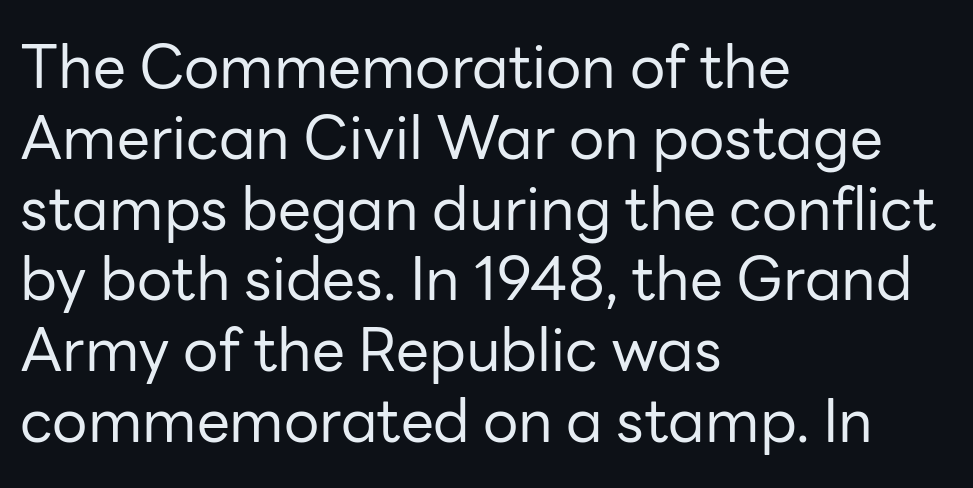
The image shows 59 px regular-weight sans-serif type, upright; set left-aligned, line spacing 1.2x, normal letter spacing, not underlined; low stroke contrast and a medium x-height.
